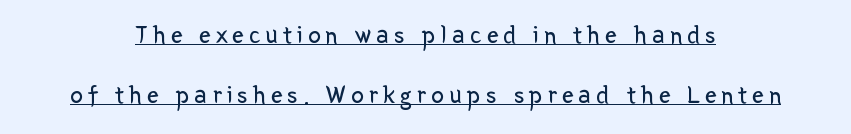
Weight: in the light-to-regular range. Descenders here cross a horizontal rule under the line. Nope, not italic — everything's standing straight. Interline gaps are noticeably wide in this sample.
